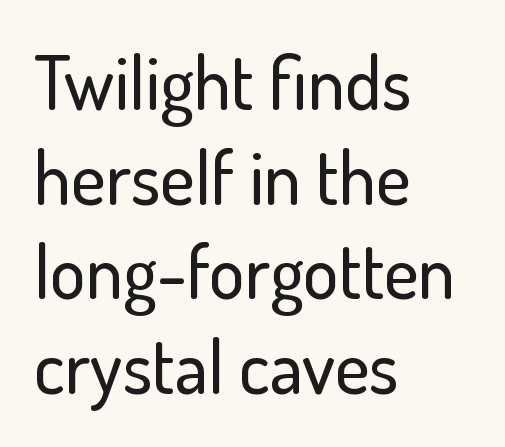
Q: Is the text italic (slanted)? A: No, it is upright.
Q: Is the typeface a serif or a sans-serif typeface? A: Sans-serif.
Q: Is the text underlined? A: No.
Q: How is the paragraph aligned? A: Left-aligned.
Q: Is the spacing between letters normal or unusually wide? A: Normal.
Q: Is the spacing between lines tight, normal or loose? A: Normal.
Q: Width (condensed, normal, or wide)? A: Normal.
Q: Stroke contrast? A: Low.
Q: x-height? A: Small.
Q: Monospaced? A: No.
